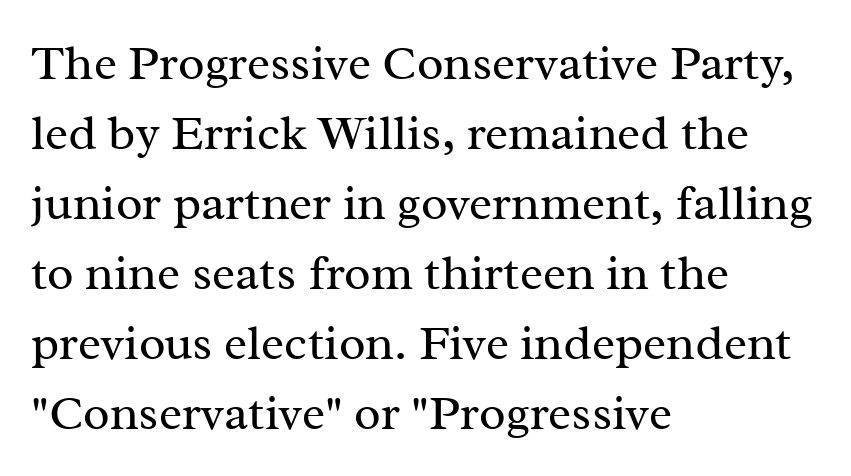
{"serif": "yes", "italic": "no", "bold": "no", "weight": "regular", "width": "normal", "stroke_contrast": "medium", "x_height": "medium", "monospaced": "no", "underline": "no", "align": "left", "line_spacing": "normal", "line_spacing_ratio": 1.43, "letter_spacing": "normal", "letter_spacing_em": 0.0, "glyph_px": 49}
